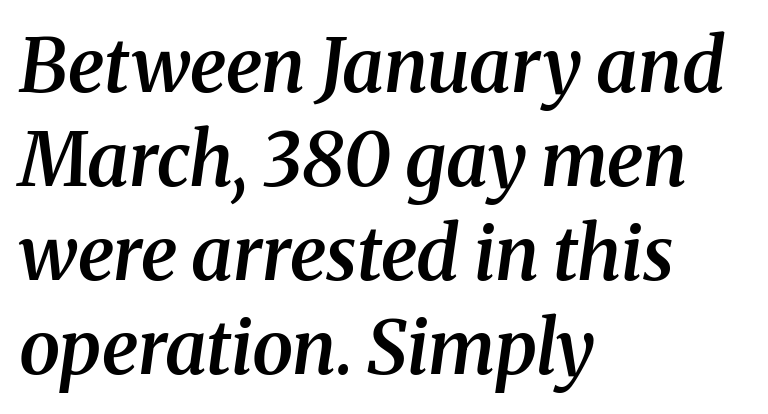
{"serif": "yes", "italic": "yes", "lean": "right", "slant_degrees": 8, "bold": "semi", "weight": "semibold", "width": "normal", "stroke_contrast": "medium", "x_height": "medium", "monospaced": "no", "underline": "no", "align": "left", "line_spacing": "normal", "line_spacing_ratio": 1.27, "letter_spacing": "normal", "letter_spacing_em": 0.0, "glyph_px": 74}
